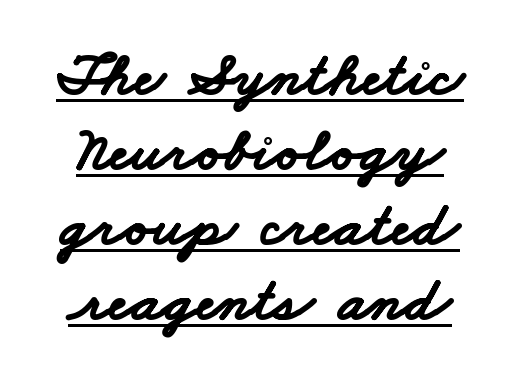
{"serif": "no", "bold": "yes", "weight": "bold", "width": "wide", "stroke_contrast": "low", "x_height": "small", "monospaced": "no", "underline": "yes", "line_spacing_ratio": 1.19, "letter_spacing": "normal", "letter_spacing_em": 0.0, "glyph_px": 63}
